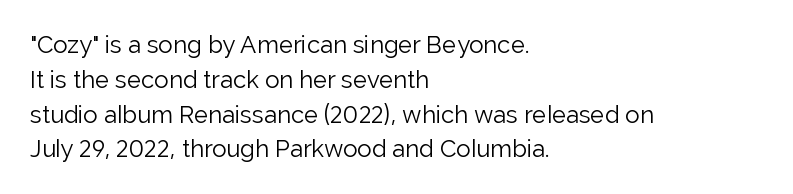
Q: Is the text bold? A: No.
Q: Is the text italic (slanted)? A: No, it is upright.
Q: Is the text underlined? A: No.
Q: How is the paragraph aligned? A: Left-aligned.
Q: Is the spacing between letters normal or unusually wide? A: Normal.
Q: Is the spacing between lines tight, normal or loose? A: Normal.
